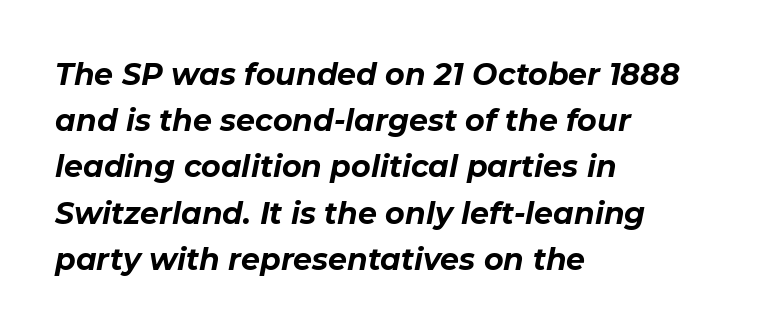
Q: Is the text bold? A: Yes.
Q: Is the text italic (slanted)? A: Yes, it leans right by about 11 degrees.
Q: Is the text underlined? A: No.
Q: How is the paragraph aligned? A: Left-aligned.
Q: Is the spacing between letters normal or unusually wide? A: Normal.
Q: Is the spacing between lines tight, normal or loose? A: Normal.
Q: Width (condensed, normal, or wide)? A: Normal.
Q: Stroke contrast? A: Low.
Q: x-height? A: Medium.
Q: Monospaced? A: No.
